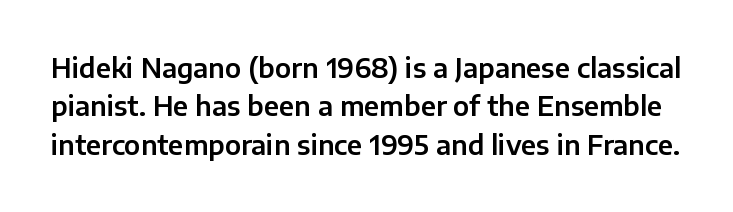
The image shows 26 px text type, upright; set normal line spacing (1.48x), normal letter spacing, not underlined.
